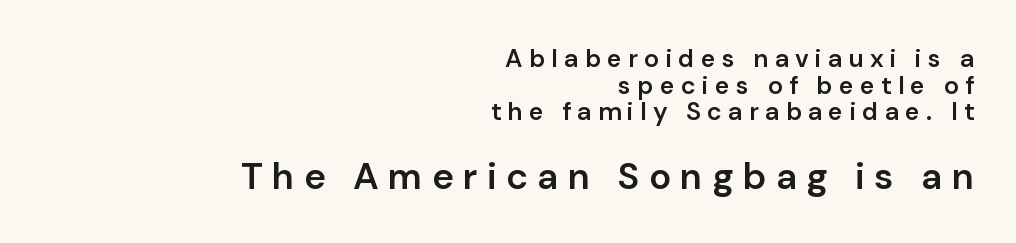
The image shows 37 px semibold sans-serif type, upright; set right-aligned, tight line spacing (1.07x), unusually wide letter spacing (+0.25 em), not underlined; the second (bottom) block is 1.48x larger; low stroke contrast and a medium x-height.
